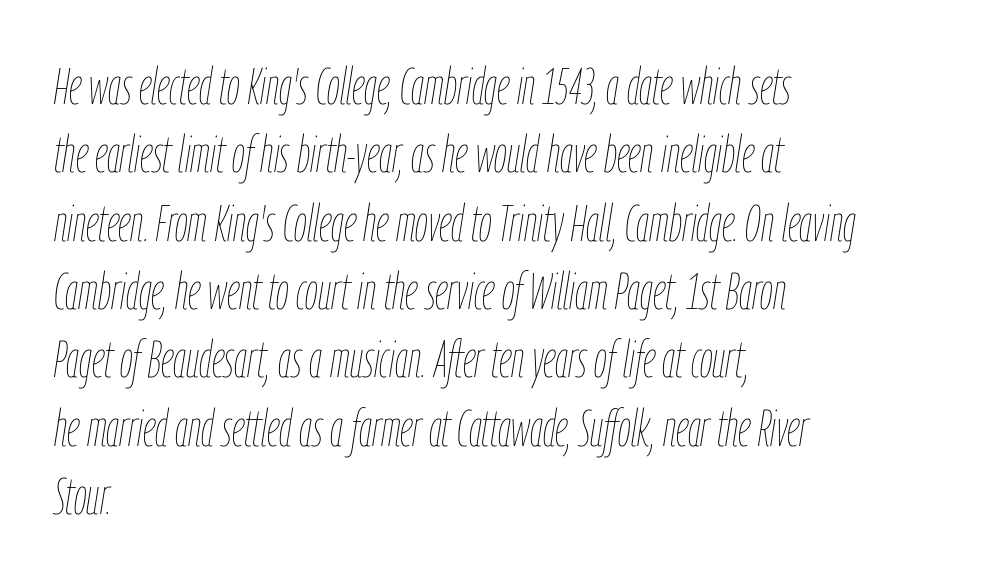
The image shows 51 px thin, condensed type, italic (leaning right); set left-aligned, normal line spacing (1.34x), normal letter spacing, not underlined; low stroke contrast and a medium x-height.
